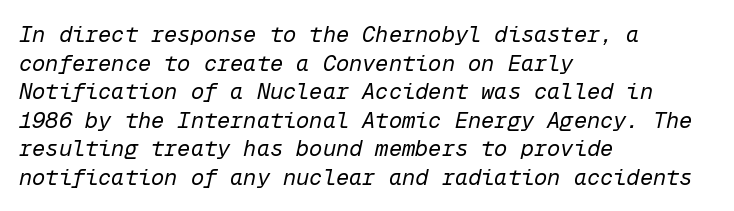
Notice how the stems are inclined rather than vertical — that's the hallmark of italics. How would I describe the line gaps? Plain and ordinary. A quiet, ordinary-to-light weight characterises the typeface. Descender tails drop into unmarked territory. Inter-character spacing is left at the font's built-in metrics. The rendering anchors every line to the left-hand side.
